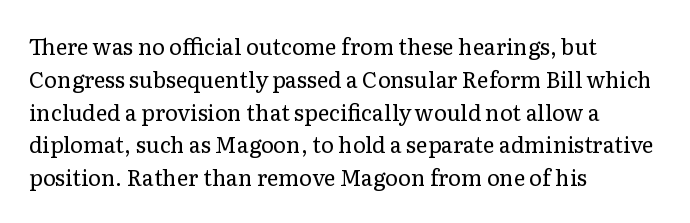
Descender tails drop into unmarked territory. Vertically, the passage feels balanced, rows spaced as you'd expect. The typesetter chose a ragged-right arrangement here. The typography opts for an upright posture over an oblique one. The rendering keeps characters at their native spacing. Stroke mass is kept to a normal reading level or below.
